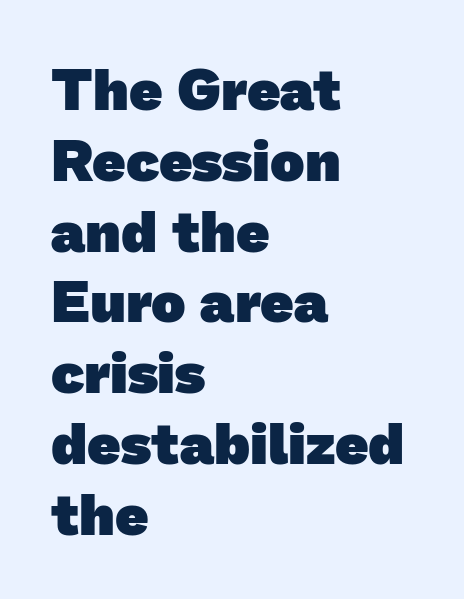
The image shows 58 px heavy sans-serif type; set left-aligned, line spacing 1.22x, normal letter spacing, not underlined; low stroke contrast and a medium x-height.
